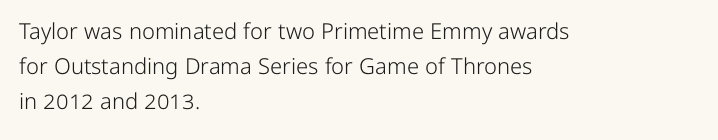
The image shows 22 px text type, upright; set left-aligned, normal line spacing (1.6x), normal letter spacing, not underlined.
